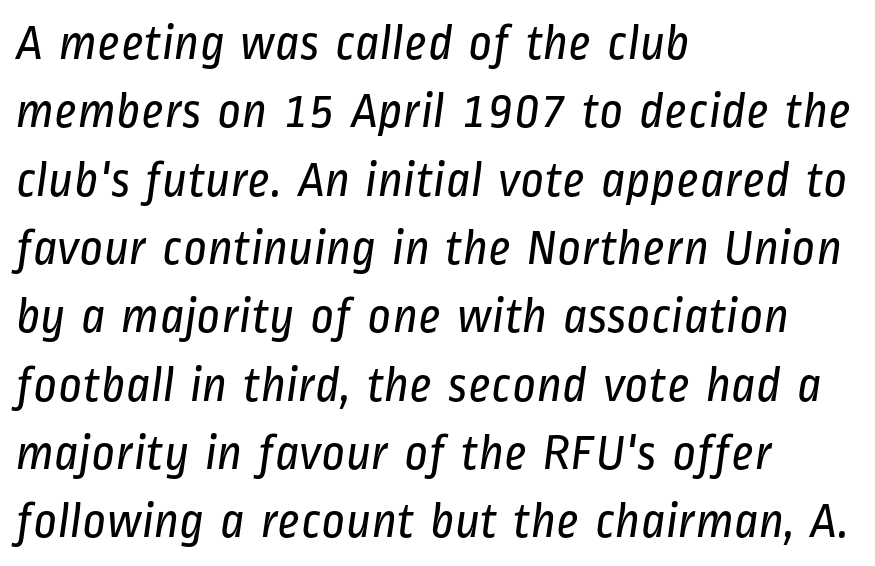
Proportional: the letters do not fall into vertical columns. The gaps between neighbouring characters are ordinary and unremarkable. Quick note: underline off. How would I describe the line gaps? Plain and ordinary.
